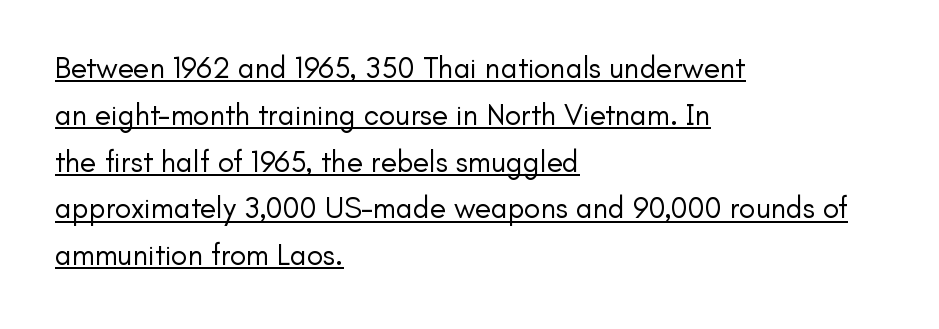
The image shows 30 px regular-weight sans-serif type, upright; set left-aligned, normal line spacing (1.56x), normal letter spacing, underlined; low stroke contrast and a small x-height.
